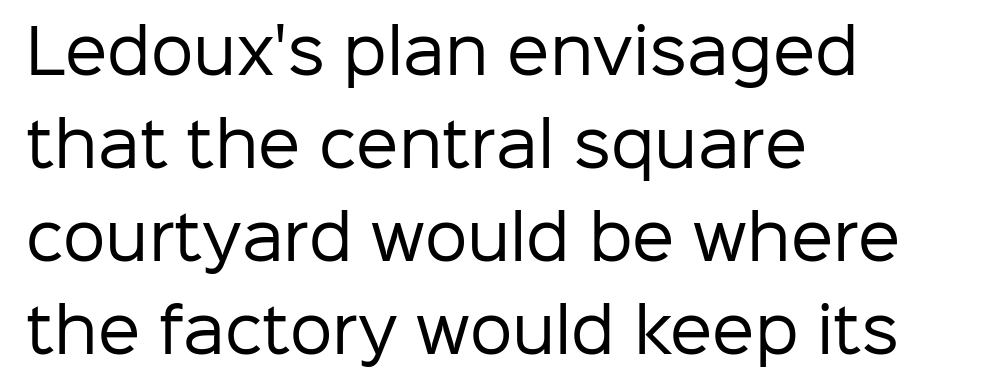
The image shows 60 px regular-weight sans-serif type, upright; set left-aligned, normal line spacing (1.55x), normal letter spacing, not underlined; low stroke contrast and a medium x-height.
